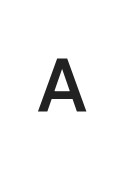
What weight is shown? A semibold, between regular and bold. The glyphs are unaccompanied by any horizontal stroke below them. Spacing between characters has been opened up far beyond the box default. The passage shown is typed in a proportional face where columns would drift. Unlike a traditional serif, this face leaves its strokes unadorned. Vertical strokes here are truly vertical.
